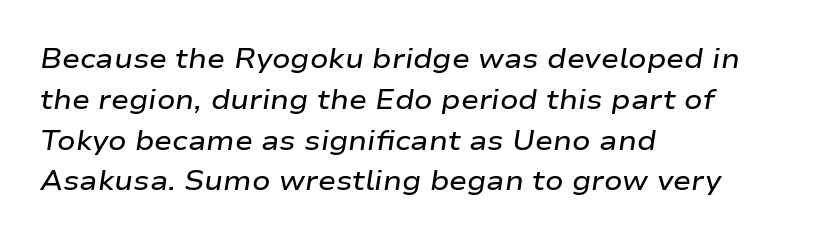
The image shows 27 px text type, italic (leaning right); set left-aligned, normal line spacing (1.51x), normal letter spacing, not underlined.
